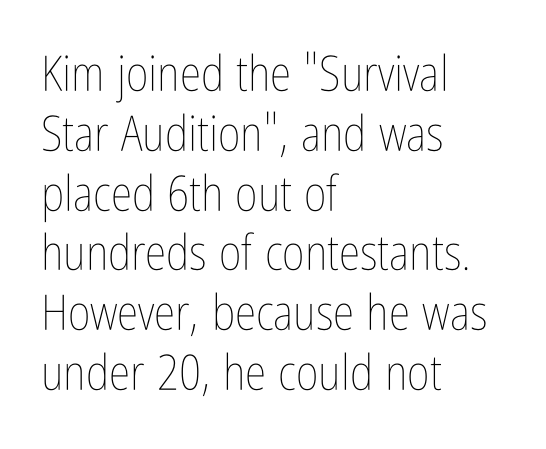
Q: Is the text bold? A: No.
Q: Is the text italic (slanted)? A: No, it is upright.
Q: Is the text underlined? A: No.
Q: How is the paragraph aligned? A: Left-aligned.
Q: Is the spacing between letters normal or unusually wide? A: Normal.
Q: Width (condensed, normal, or wide)? A: Condensed.
Q: Stroke contrast? A: Low.
Q: x-height? A: Medium.
Q: Monospaced? A: No.
